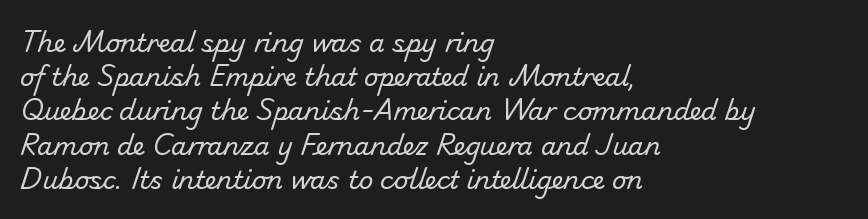
A clean baseline with only descenders dipping below it. Counters stay open thanks to moderate or lighter strokes. Words appear dense and cohesive because spacing is normal. Quick note: interline space is typical. Alignment: flush left.
